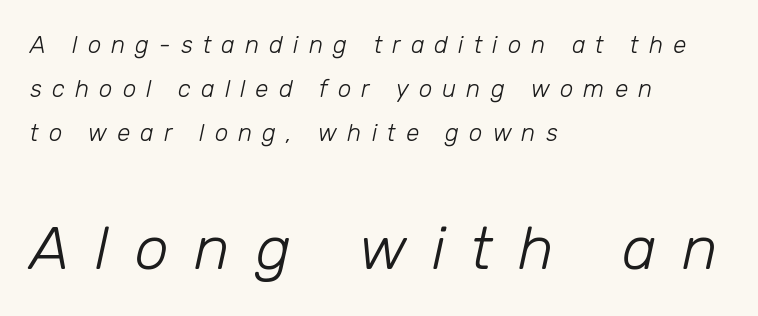
The image shows 61 px light type, italic (leaning right); set left-aligned, line spacing 1.84x, unusually wide letter spacing (+0.42 em), not underlined; the second (bottom) block is 2.54x larger; low stroke contrast and a medium x-height.
